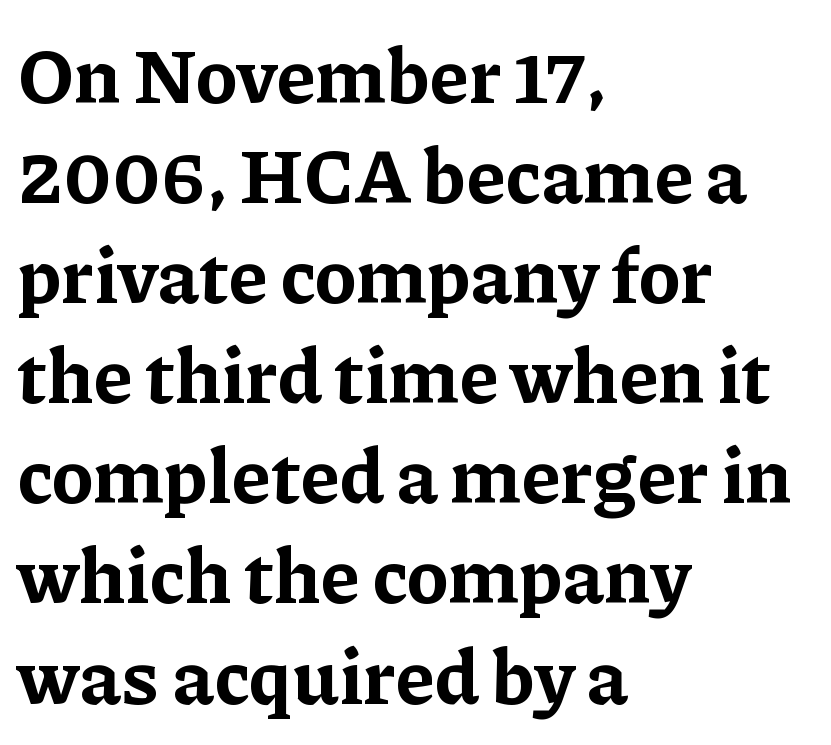
{"serif": "yes", "italic": "no", "bold": "yes", "weight": "bold", "width": "normal", "stroke_contrast": "low", "x_height": "medium", "monospaced": "no", "underline": "no", "align": "left", "line_spacing": "normal", "line_spacing_ratio": 1.3, "letter_spacing": "normal", "letter_spacing_em": 0.0, "glyph_px": 77}
